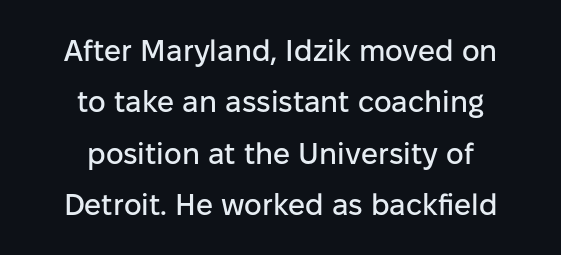
Check under the words: just untouched page. Posture: vertical. Between one letter and the next there's only the usual sliver of space. Is this a fixed-width face? No — the glyphs have proportional, varying widths.
